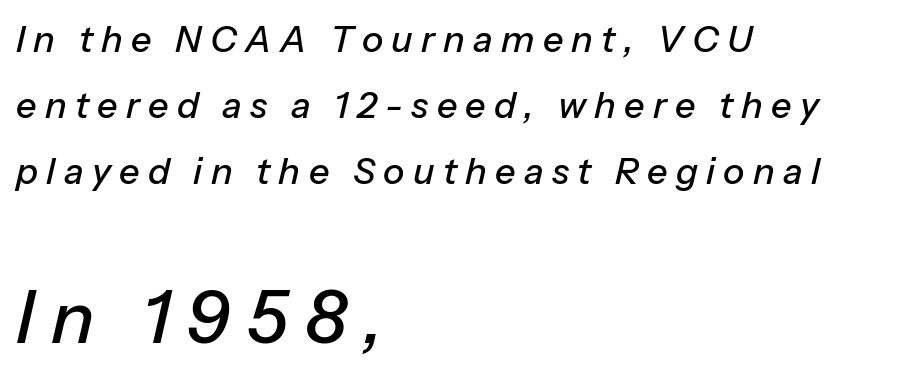
The image shows 72 px text type, italic (leaning right); set left-aligned, line spacing 1.84x, unusually wide letter spacing (+0.23 em), not underlined; the second (bottom) block is 2.0x larger; low stroke contrast and a medium x-height.
